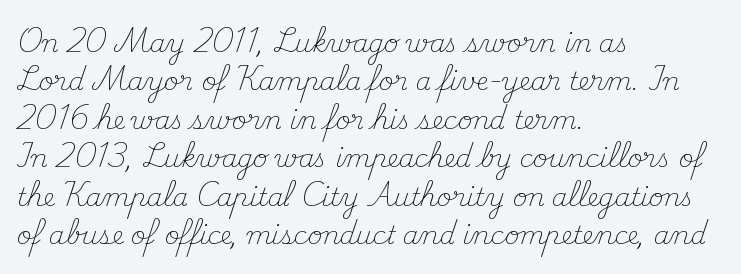
Q: Is the text bold? A: No.
Q: Is the text italic (slanted)? A: Yes.
Q: Is the text underlined? A: No.
Q: How is the paragraph aligned? A: Left-aligned.
Q: Is the spacing between letters normal or unusually wide? A: Normal.
Q: Is the spacing between lines tight, normal or loose? A: Normal.
